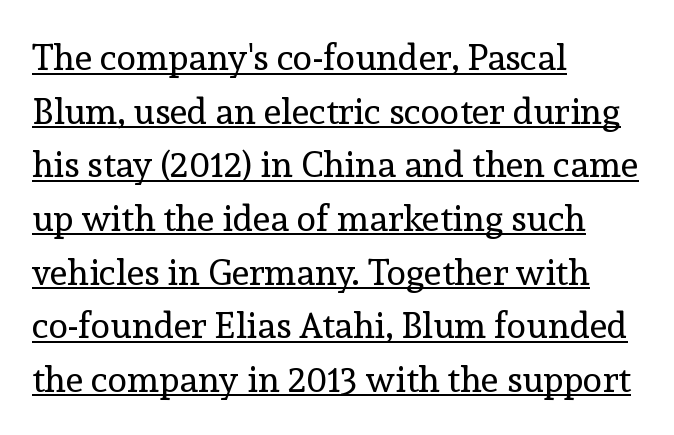
Q: Is the text bold? A: No.
Q: Is the text italic (slanted)? A: No, it is upright.
Q: Is the typeface a serif or a sans-serif typeface? A: Serif.
Q: Is the text underlined? A: Yes.
Q: How is the paragraph aligned? A: Left-aligned.
Q: Is the spacing between letters normal or unusually wide? A: Normal.
Q: Is the spacing between lines tight, normal or loose? A: Normal.
Q: Width (condensed, normal, or wide)? A: Normal.
Q: x-height? A: Medium.
Q: Monospaced? A: No.
